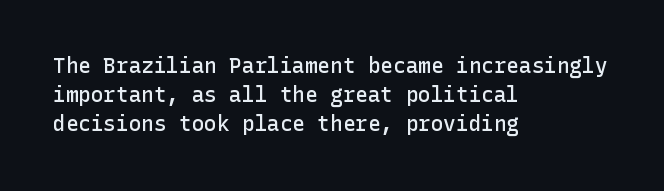
Q: Is the text bold? A: Semi-bold.
Q: Is the text italic (slanted)? A: No, it is upright.
Q: Is the text underlined? A: No.
Q: How is the paragraph aligned? A: Left-aligned.
Q: Is the spacing between letters normal or unusually wide? A: Normal.
Q: Is the spacing between lines tight, normal or loose? A: Normal.
